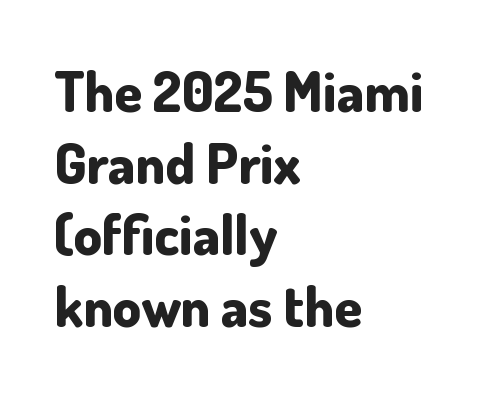
{"serif": "no", "italic": "no", "bold": "yes", "weight": "bold", "width": "normal", "stroke_contrast": "low", "x_height": "small", "monospaced": "no", "underline": "no", "align": "left", "line_spacing": "normal", "line_spacing_ratio": 1.28, "letter_spacing": "normal", "letter_spacing_em": 0.0, "glyph_px": 56}
